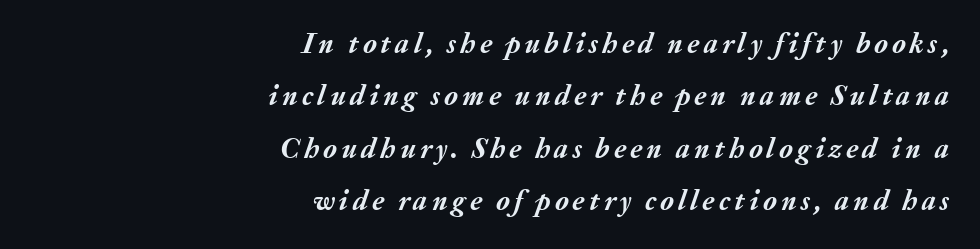
The image shows 28 px semibold type, italic (leaning right); set right-aligned, line spacing 1.87x, not underlined; medium stroke contrast and a medium x-height.
